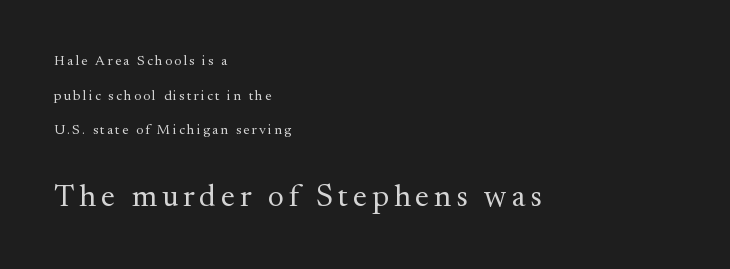
{"serif": "yes", "italic": "no", "bold": "no", "weight": "regular", "width": "normal", "stroke_contrast": "medium", "x_height": "small", "monospaced": "no", "underline": "no", "align": "left", "line_spacing": "loose", "line_spacing_ratio": 2.47, "larger_block": "second", "size_ratio": 2.21, "glyph_px": 31}
